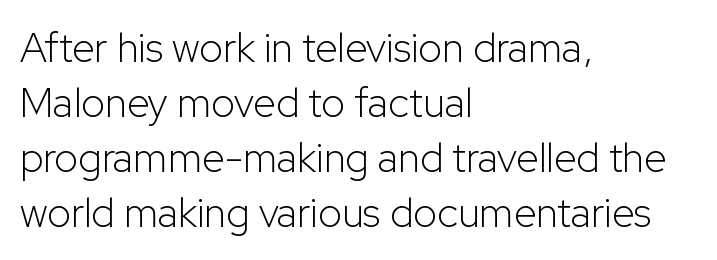
{"serif": "no", "italic": "no", "bold": "no", "weight": "light", "width": "normal", "stroke_contrast": "low", "x_height": "medium", "monospaced": "no", "underline": "no", "align": "left", "line_spacing": "normal", "line_spacing_ratio": 1.34, "letter_spacing": "normal", "letter_spacing_em": 0.0, "glyph_px": 41}
